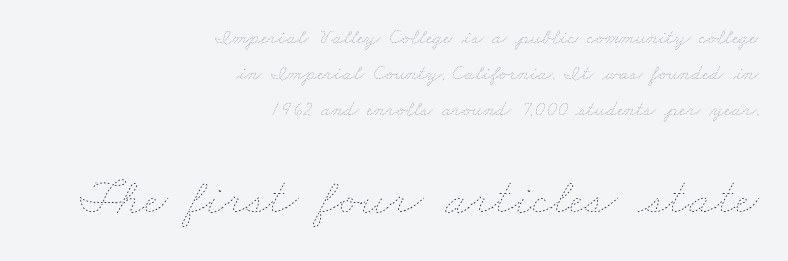
The ragged edge is on the left, which tells us the setting is flush right. A light-to-regular cut is what we see here. How are the letters spaced? Ordinarily, with no added tracking. Reading top to bottom, the characters get bigger at the block break. The face used here is proportionally spaced, like ordinary book or web type. The strip under each line holds only bare page.
